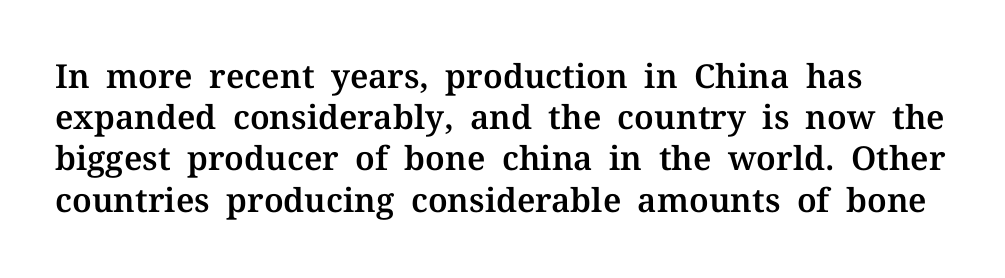
{"serif": "yes", "italic": "no", "width": "normal", "stroke_contrast": "medium", "x_height": "medium", "monospaced": "no", "underline": "no", "line_spacing": "normal", "line_spacing_ratio": 1.25, "letter_spacing": "normal", "letter_spacing_em": 0.0, "glyph_px": 33}
